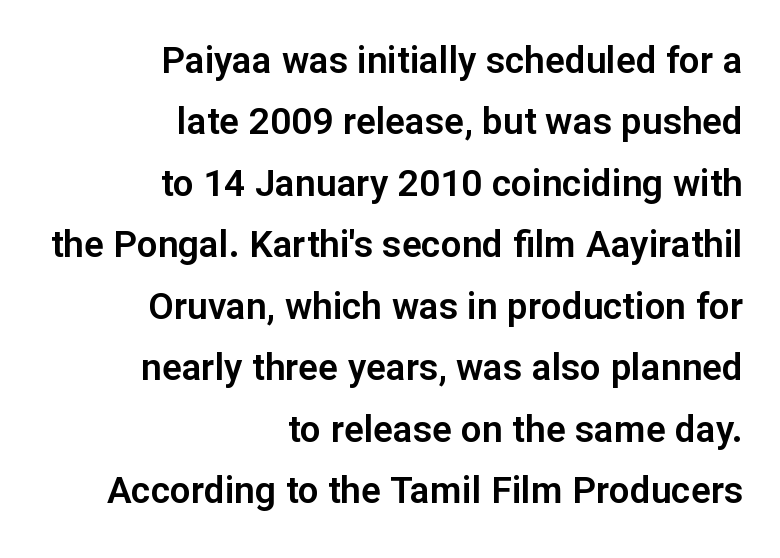
{"serif": "no", "italic": "no", "width": "normal", "stroke_contrast": "low", "x_height": "medium", "monospaced": "no", "underline": "no", "align": "right", "line_spacing": "normal", "line_spacing_ratio": 1.66, "letter_spacing": "normal", "letter_spacing_em": 0.0, "glyph_px": 37}
